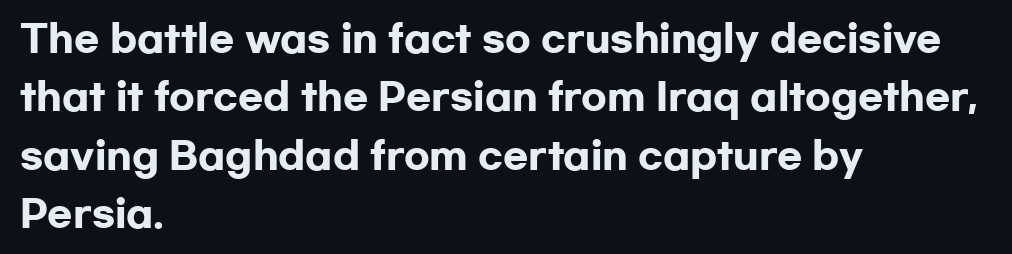
Q: Is the text bold? A: Yes.
Q: Is the text italic (slanted)? A: No, it is upright.
Q: Is the typeface a serif or a sans-serif typeface? A: Sans-serif.
Q: Is the text underlined? A: No.
Q: How is the paragraph aligned? A: Left-aligned.
Q: Is the spacing between letters normal or unusually wide? A: Normal.
Q: Is the spacing between lines tight, normal or loose? A: Normal.
Q: Width (condensed, normal, or wide)? A: Wide.
Q: Stroke contrast? A: Low.
Q: x-height? A: Medium.
Q: Monospaced? A: No.
